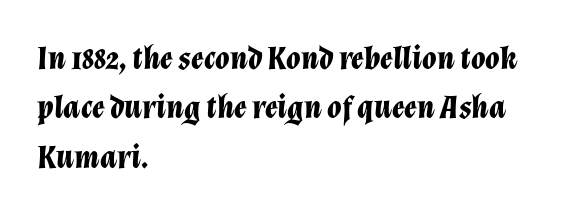
Q: Is the text bold? A: Yes.
Q: Is the text italic (slanted)? A: Yes, it leans right by about 12 degrees.
Q: Is the text underlined? A: No.
Q: How is the paragraph aligned? A: Left-aligned.
Q: Is the spacing between letters normal or unusually wide? A: Normal.
Q: Is the spacing between lines tight, normal or loose? A: Normal.
Q: Width (condensed, normal, or wide)? A: Normal.
Q: Stroke contrast? A: Low.
Q: x-height? A: Medium.
Q: Monospaced? A: No.
